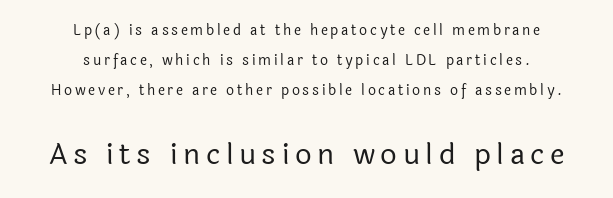
{"serif": "no", "italic": "no", "bold": "no", "weight": "regular", "width": "normal", "x_height": "medium", "monospaced": "no", "underline": "no", "align": "center", "line_spacing": "loose", "line_spacing_ratio": 2.14, "larger_block": "second", "size_ratio": 2.07, "glyph_px": 29}
